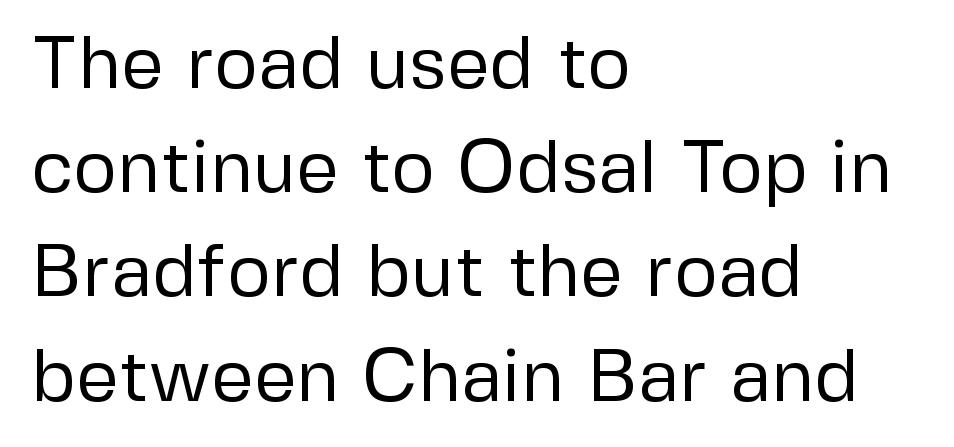
The image shows 75 px regular-weight sans-serif type, upright; set left-aligned, normal line spacing (1.39x), normal letter spacing, not underlined; low stroke contrast and a medium x-height.
